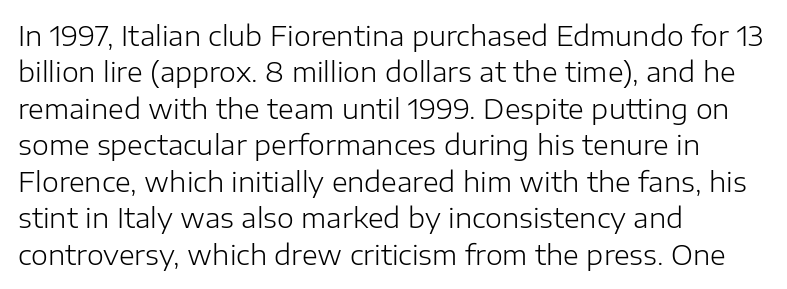
The image shows 27 px text type, upright; set left-aligned, normal line spacing (1.35x), normal letter spacing, not underlined.
